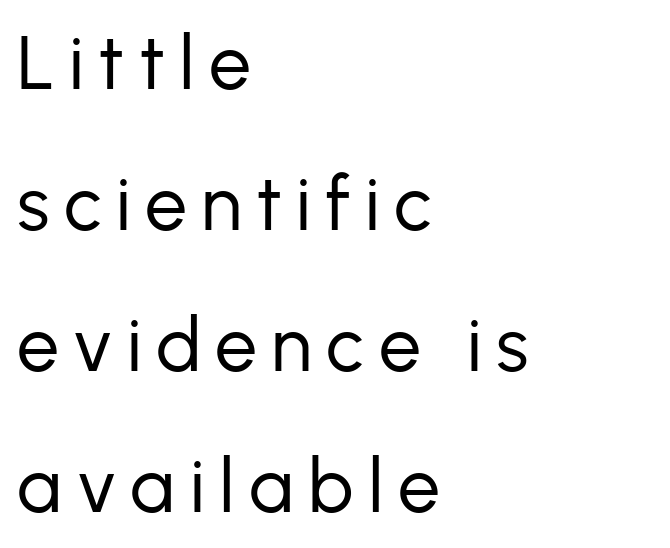
Q: Is the text bold? A: No.
Q: Is the text italic (slanted)? A: No, it is upright.
Q: Is the typeface a serif or a sans-serif typeface? A: Sans-serif.
Q: Is the text underlined? A: No.
Q: How is the paragraph aligned? A: Left-aligned.
Q: Width (condensed, normal, or wide)? A: Normal.
Q: Stroke contrast? A: Low.
Q: x-height? A: Medium.
Q: Monospaced? A: No.
